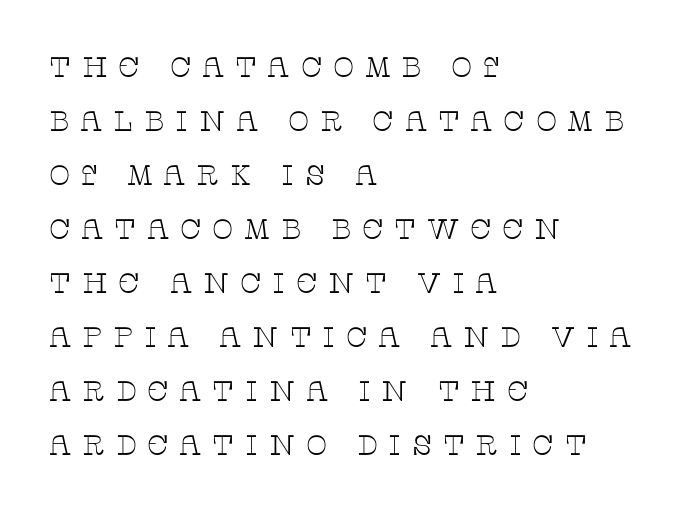
{"serif": "yes", "italic": "no", "bold": "no", "weight": "thin", "width": "wide", "stroke_contrast": "low", "x_height": "large", "monospaced": "no", "underline": "no", "align": "left", "line_spacing": "loose", "line_spacing_ratio": 1.93, "letter_spacing": "wide", "letter_spacing_em": 0.38, "glyph_px": 28}
